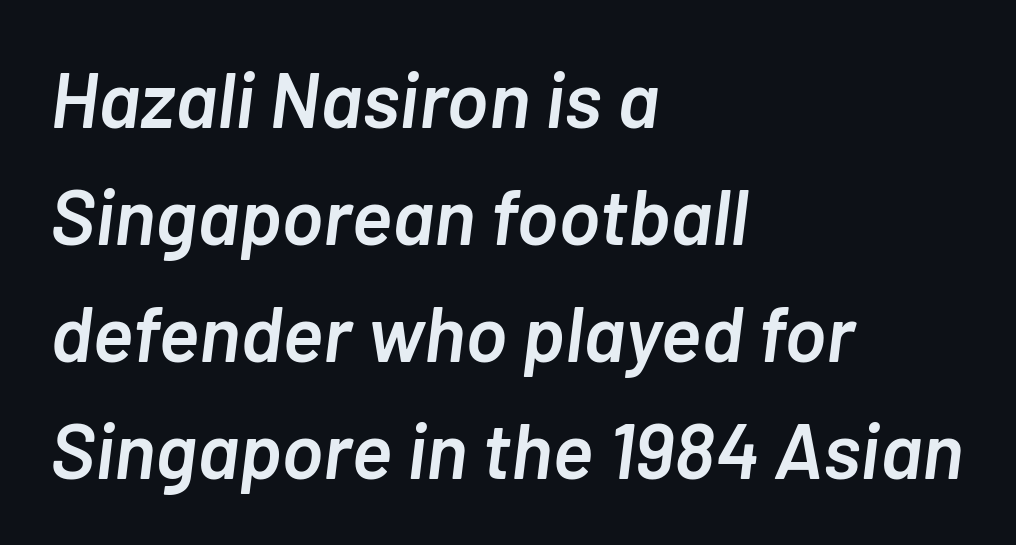
An italicized treatment has been applied to the whole sample. The face used here is proportionally spaced, like ordinary book or web type. Notice the strokes are somewhat thickened but not fully heavy: this is a semibold. The glyphs are unaccompanied by any horizontal stroke below them.
